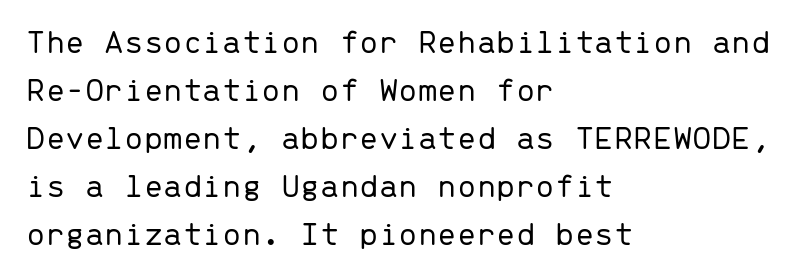
Clear beneath every line of the passage. Tracking here is standard; glyphs follow each other at the usual distance. The typeface has the unassuming heft of standard copy or less. Teacher's note: observe the even left margin — that is flush-left alignment. Regarding serifs, this sample does without them.
